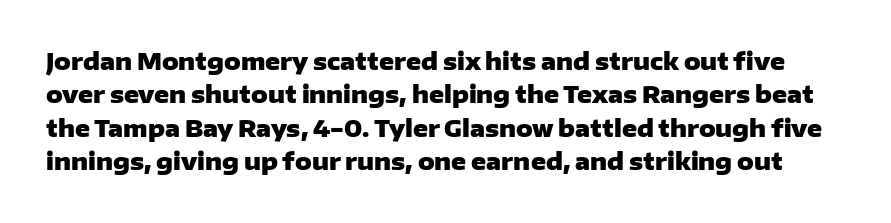
Do the letters lean? They stand straight. This sample uses plain, unmodified letter spacing. Set as a true bold cut, around the 700 mark. The space directly below the letters is spotless. Whoever set this chose a conventional vertical rhythm.
